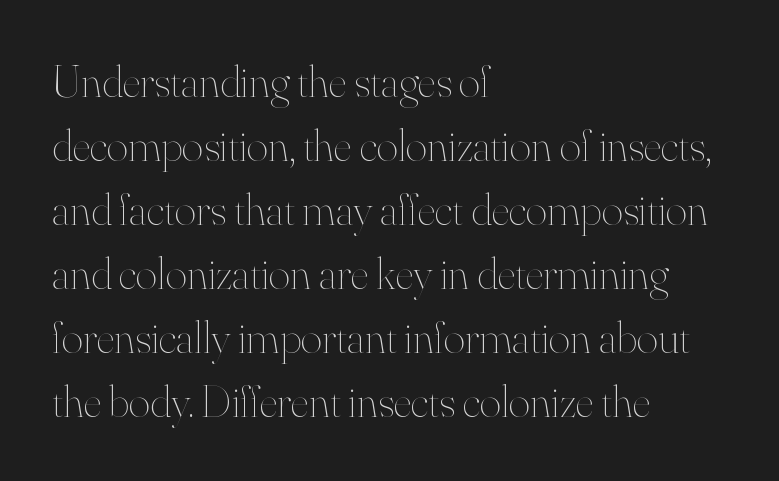
The letters advance in unequal steps, a hallmark of proportional type. Line starts are locked; line ends wander. The glyphs are unaccompanied by any horizontal stroke below them. Does extra space separate the letters? No, they use regular spacing.
